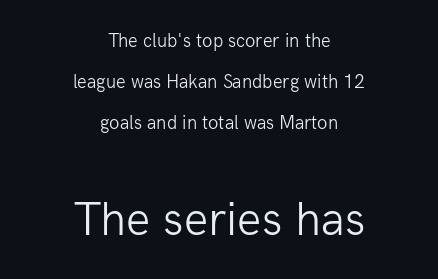
Character widths vary here, with narrow letters taking less room than wide ones. Stems and bowls with no extra thickness — not bold. What stands out about the letter spacing? Nothing — it is the standard amount. To sum up the face: it is a sans, with no serifs. Reading down the block, each line starts at a different indent, mirrored at its end.
